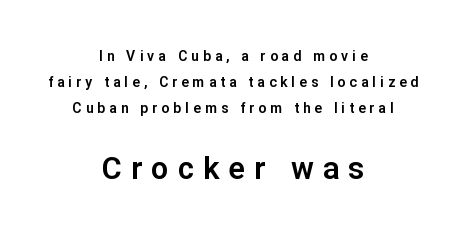
Q: Is the text italic (slanted)? A: No, it is upright.
Q: Is the typeface a serif or a sans-serif typeface? A: Sans-serif.
Q: Is the text underlined? A: No.
Q: How is the paragraph aligned? A: Centered.
Q: Is the spacing between letters normal or unusually wide? A: Unusually wide.
Q: Which block of text is set in a larger size, the first (top) or the second (bottom)? A: The second (bottom) one.
Q: Width (condensed, normal, or wide)? A: Normal.
Q: Stroke contrast? A: Low.
Q: x-height? A: Medium.
Q: Monospaced? A: No.
